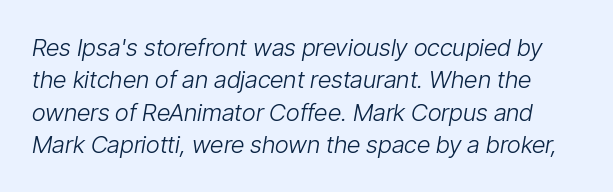
Q: Is the text bold? A: No.
Q: Is the text italic (slanted)? A: Yes, it leans right by about 9 degrees.
Q: Is the text underlined? A: No.
Q: Is the spacing between letters normal or unusually wide? A: Normal.
Q: Is the spacing between lines tight, normal or loose? A: Normal.
